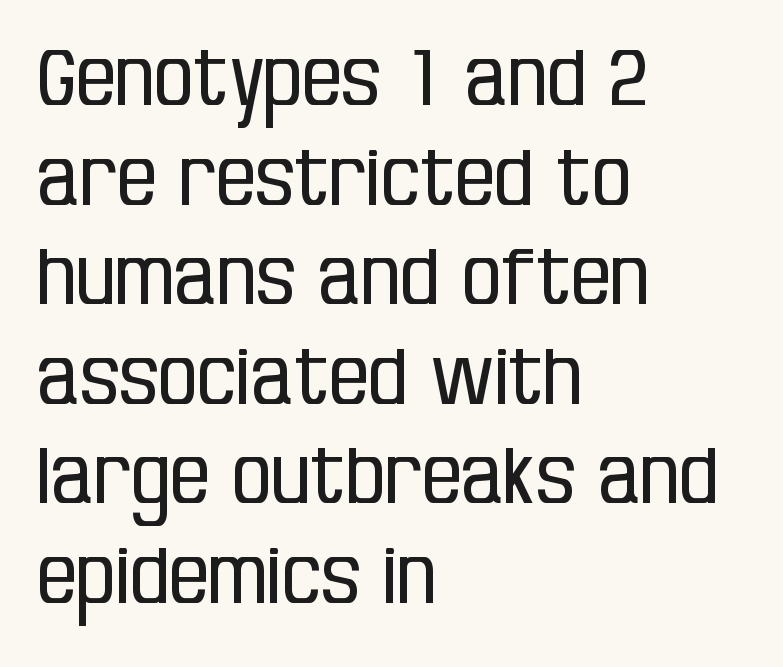
Is this a fixed-width face? No — the glyphs have proportional, varying widths. Heft: none added — not bold. The baseline area is clear. In terms of leading, this rendering sits right in the middle.
